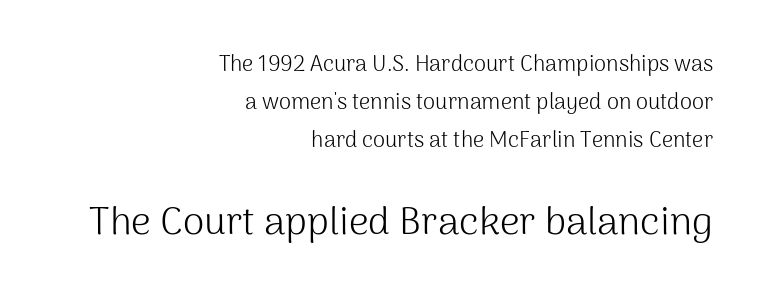
Q: Is the text bold? A: No.
Q: Is the text italic (slanted)? A: No, it is upright.
Q: Is the typeface a serif or a sans-serif typeface? A: Sans-serif.
Q: Is the text underlined? A: No.
Q: How is the paragraph aligned? A: Right-aligned.
Q: Is the spacing between letters normal or unusually wide? A: Normal.
Q: Which block of text is set in a larger size, the first (top) or the second (bottom)? A: The second (bottom) one.
Q: Width (condensed, normal, or wide)? A: Normal.
Q: Stroke contrast? A: Medium.
Q: x-height? A: Medium.
Q: Monospaced? A: No.
